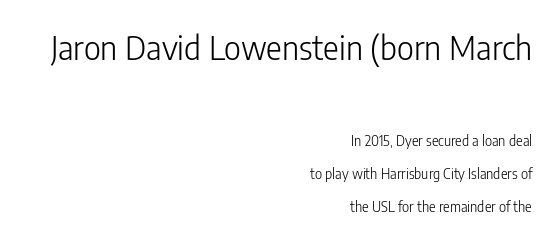
Q: Is the text bold? A: No.
Q: Is the text italic (slanted)? A: No, it is upright.
Q: Is the typeface a serif or a sans-serif typeface? A: Sans-serif.
Q: Is the text underlined? A: No.
Q: How is the paragraph aligned? A: Right-aligned.
Q: Is the spacing between letters normal or unusually wide? A: Normal.
Q: Is the spacing between lines tight, normal or loose? A: Loose.
Q: Which block of text is set in a larger size, the first (top) or the second (bottom)? A: The first (top) one.
Q: Width (condensed, normal, or wide)? A: Condensed.
Q: Stroke contrast? A: Low.
Q: x-height? A: Medium.
Q: Monospaced? A: No.
